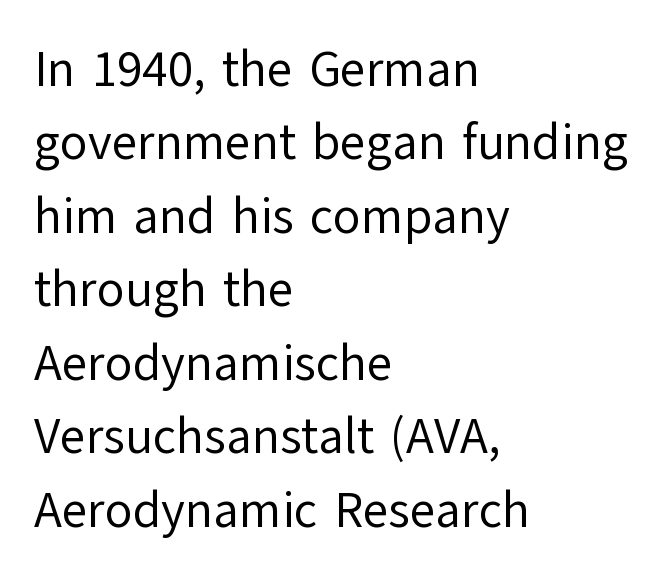
Q: Is the text bold? A: No.
Q: Is the text italic (slanted)? A: No, it is upright.
Q: Is the typeface a serif or a sans-serif typeface? A: Sans-serif.
Q: Is the text underlined? A: No.
Q: How is the paragraph aligned? A: Left-aligned.
Q: Is the spacing between letters normal or unusually wide? A: Normal.
Q: Is the spacing between lines tight, normal or loose? A: Normal.
Q: Width (condensed, normal, or wide)? A: Normal.
Q: Stroke contrast? A: Low.
Q: x-height? A: Medium.
Q: Monospaced? A: No.
